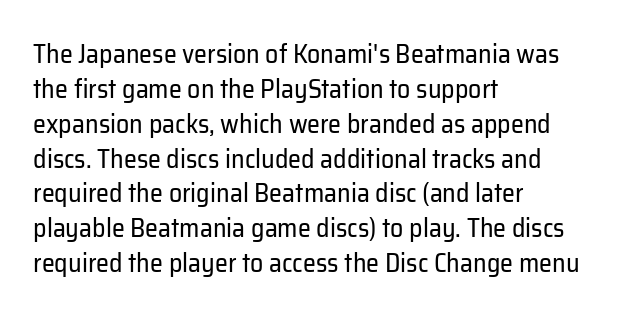
The image shows 26 px text type, upright; set left-aligned, normal line spacing (1.34x), normal letter spacing, not underlined.
